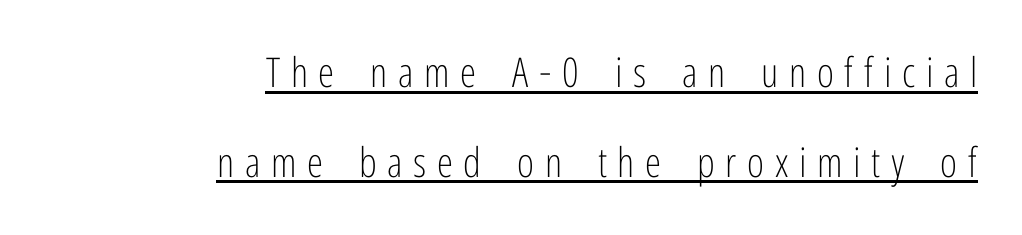
{"serif": "no", "italic": "no", "bold": "no", "weight": "light", "width": "condensed", "stroke_contrast": "low", "x_height": "medium", "monospaced": "no", "underline": "yes", "align": "right", "line_spacing": "loose", "line_spacing_ratio": 2.19, "letter_spacing": "wide", "letter_spacing_em": 0.26, "glyph_px": 41}
